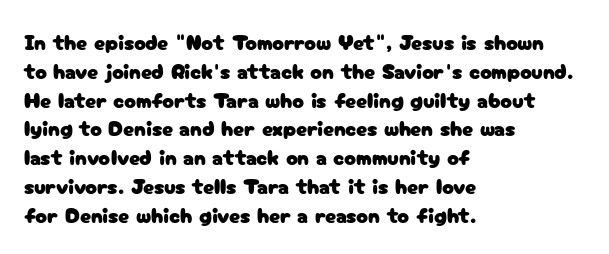
{"italic": "no", "underline": "no", "align": "left", "line_spacing": "normal", "line_spacing_ratio": 1.31, "letter_spacing": "normal", "letter_spacing_em": 0.0, "glyph_px": 22}
